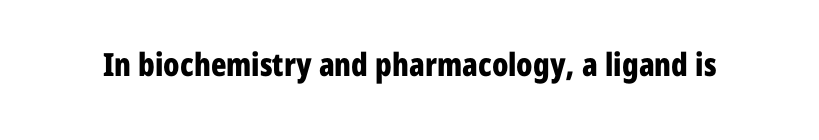
The image shows 32 px bold, condensed sans-serif type, upright; set normal letter spacing, not underlined; low stroke contrast and a medium x-height.
